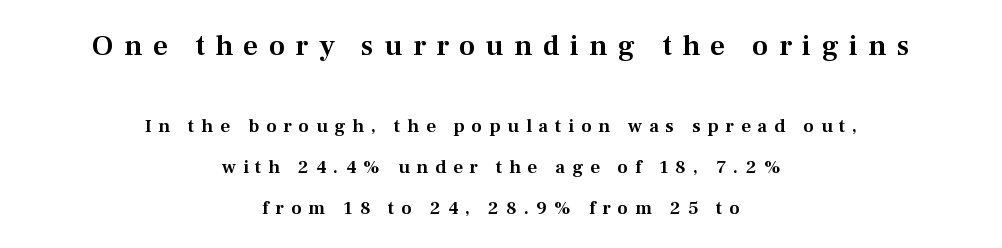
This sample has the flowing, uneven cadence of proportional lettering. Caption: upper text group enlarged, lower text group reduced. The gap between lines stays unmarked. The rendering shows small feet on the letterforms — a serif design.
